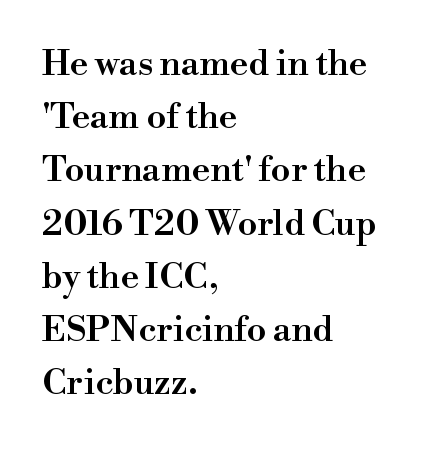
Q: Is the text bold? A: Semi-bold.
Q: Is the text italic (slanted)? A: No, it is upright.
Q: Is the typeface a serif or a sans-serif typeface? A: Serif.
Q: Is the text underlined? A: No.
Q: How is the paragraph aligned? A: Left-aligned.
Q: Is the spacing between letters normal or unusually wide? A: Normal.
Q: Is the spacing between lines tight, normal or loose? A: Normal.
Q: Width (condensed, normal, or wide)? A: Normal.
Q: Stroke contrast? A: High.
Q: x-height? A: Small.
Q: Monospaced? A: No.
